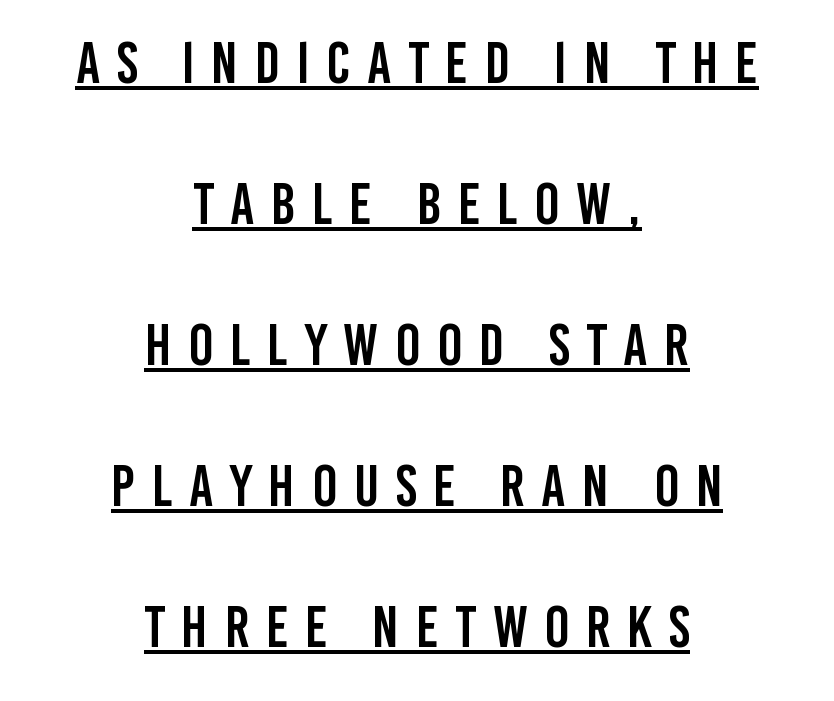
The font family rendered here belongs to the sans-serif group. A centered setting, common on invitations and titles, is used for this passage. This sample has the flowing, uneven cadence of proportional lettering. Ordinary non-slanted type is in use. The string is rendered with underlining switched on. Caption: expanded tracking, letters set apart.
